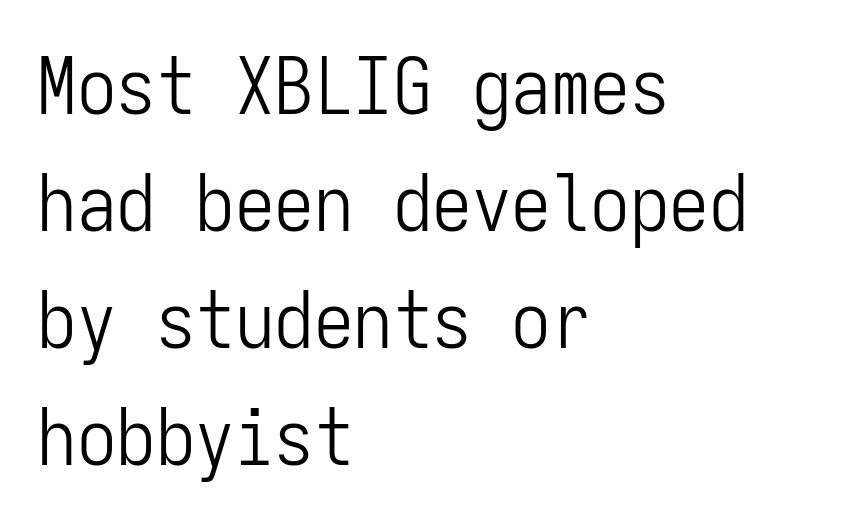
{"serif": "no", "italic": "no", "bold": "no", "weight": "light", "width": "condensed", "stroke_contrast": "low", "x_height": "medium", "monospaced": "yes", "underline": "no", "align": "left", "line_spacing": "normal", "line_spacing_ratio": 1.48, "letter_spacing": "normal", "letter_spacing_em": 0.0, "glyph_px": 79}
